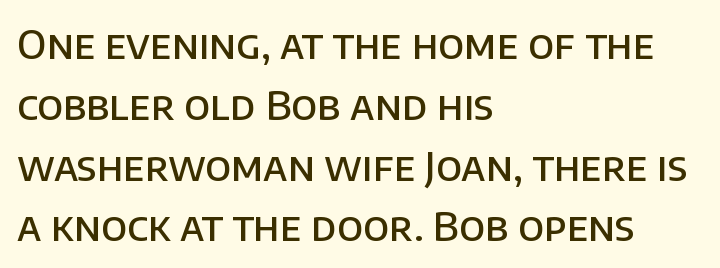
Q: Is the text bold? A: Semi-bold.
Q: Is the text italic (slanted)? A: No, it is upright.
Q: Is the typeface a serif or a sans-serif typeface? A: Sans-serif.
Q: Is the text underlined? A: No.
Q: How is the paragraph aligned? A: Left-aligned.
Q: Is the spacing between letters normal or unusually wide? A: Normal.
Q: Is the spacing between lines tight, normal or loose? A: Normal.
Q: Width (condensed, normal, or wide)? A: Normal.
Q: Stroke contrast? A: Low.
Q: x-height? A: Large.
Q: Monospaced? A: No.
